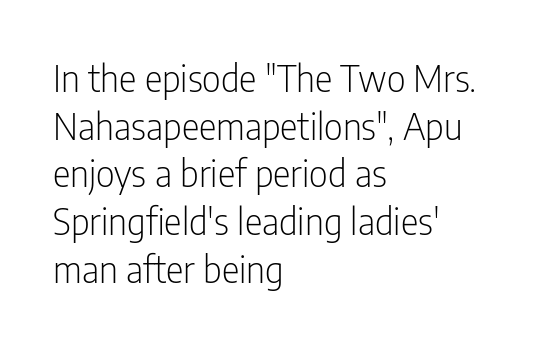
{"serif": "no", "italic": "no", "bold": "no", "weight": "light", "width": "condensed", "stroke_contrast": "low", "x_height": "medium", "monospaced": "no", "underline": "no", "align": "left", "line_spacing": "normal", "line_spacing_ratio": 1.29, "letter_spacing": "normal", "letter_spacing_em": 0.0, "glyph_px": 37}
